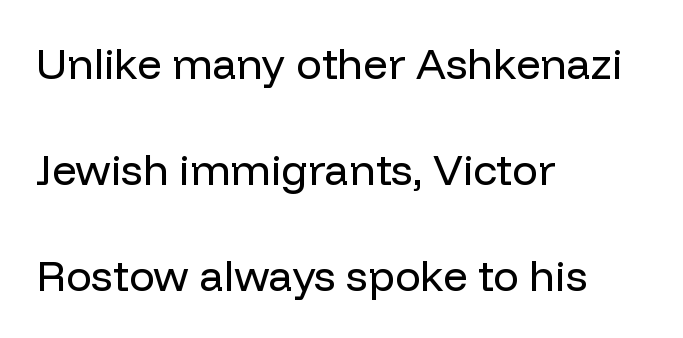
Look at the bottom of the vertical strokes: they stop flat, with no serifs. Just letters on the line, the space beneath them empty. Each new line begins a long way beneath the previous one. Think of a printed novel: that variable character pitch is what you see here. How are the letters spaced? Ordinarily, with no added tracking.
